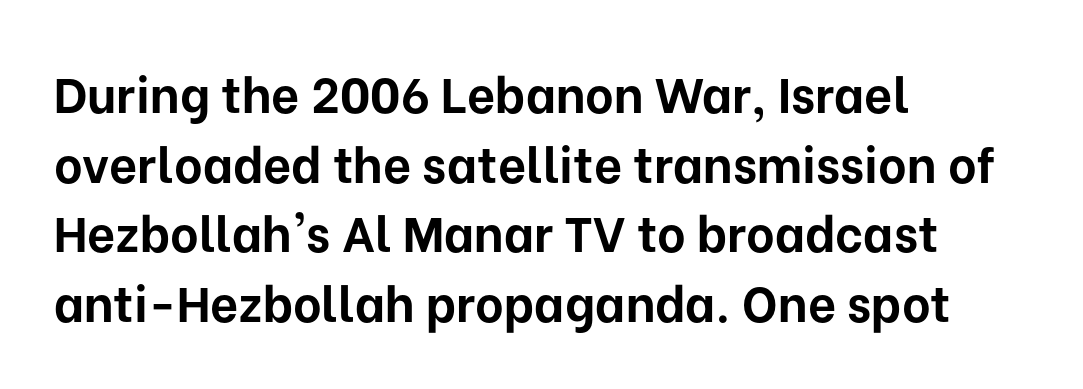
How would I describe the line gaps? Plain and ordinary. This sample uses an upright cut, with every glyph sitting square on the baseline. These lines are rendered in a variable-pitch font. One-word summary of the alignment: left.
